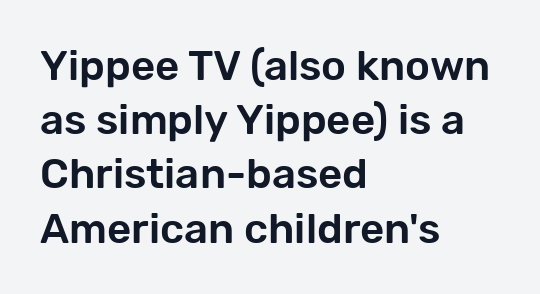
Does the copy run flush right? No — it runs flush left. Tracking value appears to be zero — textbook default spacing. The lines sit at an ordinary, default distance from one another. Nobody drew a line under any word here. Do the characters align in a grid? No, the font is proportional. No italicization has been applied; the sample stays upright.
